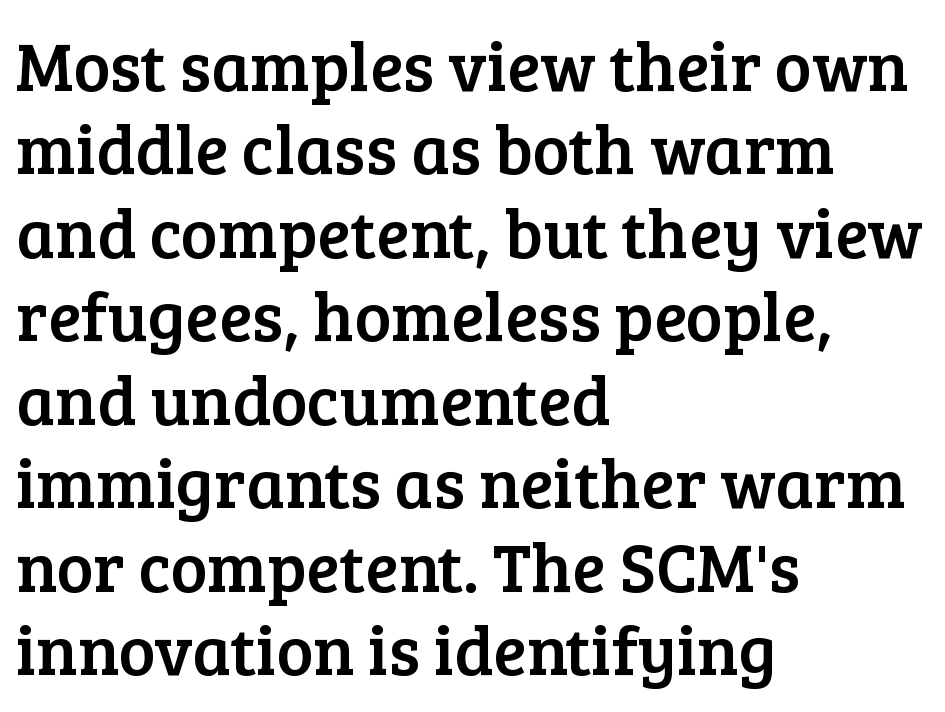
The image shows 69 px serif type, upright; set left-aligned, line spacing 1.21x, normal letter spacing, not underlined; low stroke contrast and a medium x-height.
